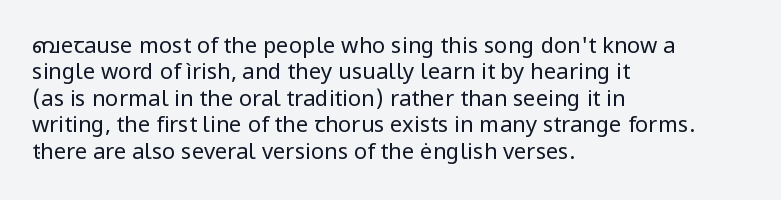
Q: Is the text bold? A: No.
Q: Is the text italic (slanted)? A: No, it is upright.
Q: Is the text underlined? A: No.
Q: How is the paragraph aligned? A: Left-aligned.
Q: Is the spacing between letters normal or unusually wide? A: Normal.
